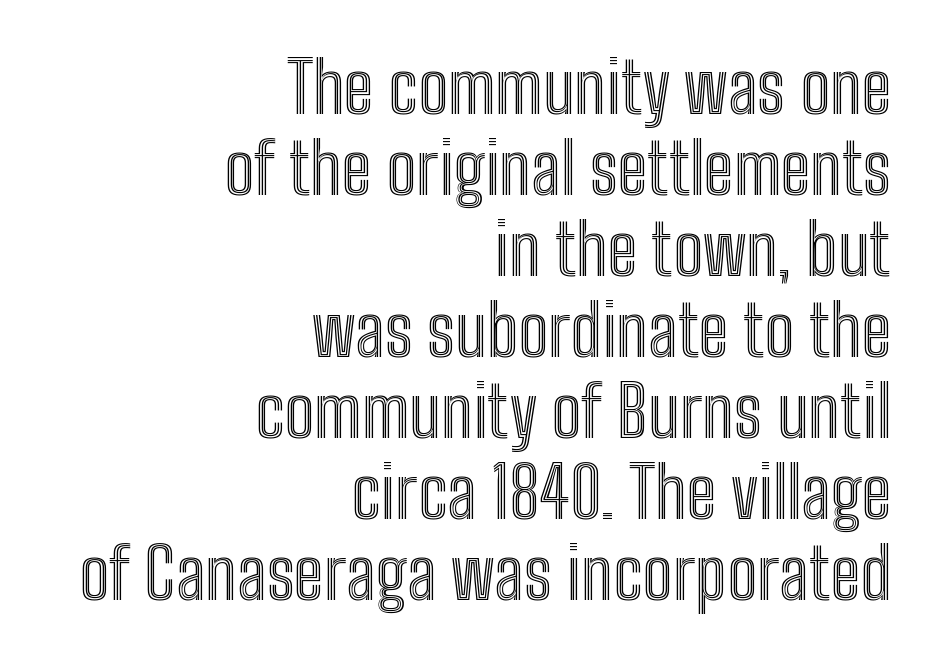
Q: Is the text italic (slanted)? A: No, it is upright.
Q: Is the text underlined? A: No.
Q: How is the paragraph aligned? A: Right-aligned.
Q: Is the spacing between letters normal or unusually wide? A: Normal.
Q: Is the spacing between lines tight, normal or loose? A: Tight.
Q: Width (condensed, normal, or wide)? A: Condensed.
Q: x-height? A: Medium.
Q: Monospaced? A: No.
